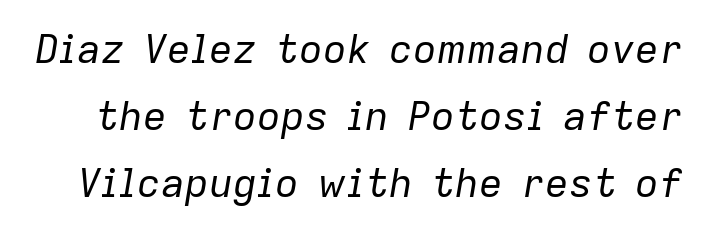
{"italic": "yes", "lean": "right", "slant_degrees": 9, "bold": "no", "weight": "regular", "width": "normal", "stroke_contrast": "low", "x_height": "medium", "monospaced": "no", "underline": "no", "line_spacing": "normal", "line_spacing_ratio": 1.68, "letter_spacing": "normal", "letter_spacing_em": 0.0, "glyph_px": 40}
